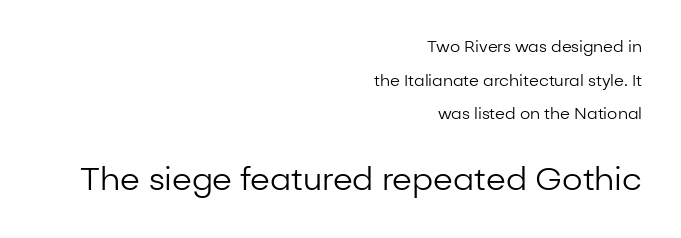
Q: Is the text bold? A: No.
Q: Is the text italic (slanted)? A: No, it is upright.
Q: Is the typeface a serif or a sans-serif typeface? A: Sans-serif.
Q: Is the text underlined? A: No.
Q: How is the paragraph aligned? A: Right-aligned.
Q: Is the spacing between letters normal or unusually wide? A: Normal.
Q: Is the spacing between lines tight, normal or loose? A: Loose.
Q: Which block of text is set in a larger size, the first (top) or the second (bottom)? A: The second (bottom) one.
Q: Width (condensed, normal, or wide)? A: Normal.
Q: Stroke contrast? A: Low.
Q: x-height? A: Medium.
Q: Monospaced? A: No.
